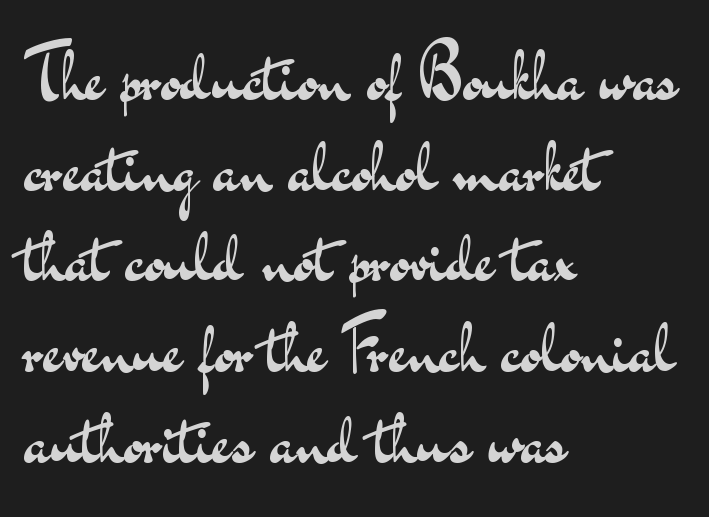
Q: Is the text bold? A: No.
Q: Is the text italic (slanted)? A: Yes.
Q: Is the typeface a serif or a sans-serif typeface? A: Sans-serif.
Q: Is the text underlined? A: No.
Q: How is the paragraph aligned? A: Left-aligned.
Q: Is the spacing between letters normal or unusually wide? A: Normal.
Q: Is the spacing between lines tight, normal or loose? A: Normal.
Q: Width (condensed, normal, or wide)? A: Wide.
Q: Stroke contrast? A: Medium.
Q: x-height? A: Small.
Q: Monospaced? A: No.
